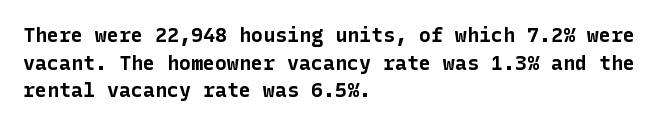
Is the letter spacing exaggerated? No — it looks like the ordinary default. Does the weight exceed regular? Yes, all the way to bold. Layout note: lines flush left. Notice how the stems are strictly vertical — no italics here.
